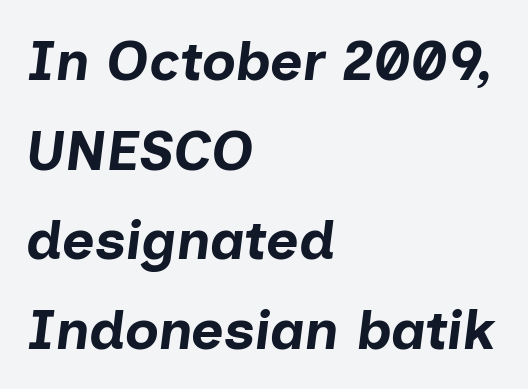
The image shows 56 px bold type, italic (leaning right); set left-aligned, normal line spacing (1.6x), normal letter spacing, not underlined; low stroke contrast and a medium x-height.
